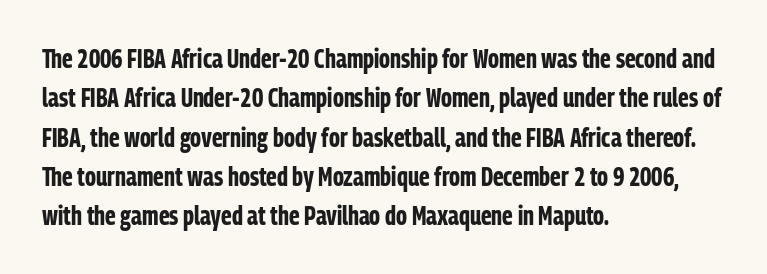
{"italic": "no", "bold": "yes", "underline": "no", "align": "left", "line_spacing": "normal", "line_spacing_ratio": 1.51, "letter_spacing": "normal", "letter_spacing_em": 0.0, "glyph_px": 26}
